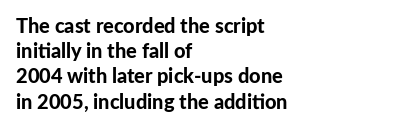
The space directly below the letters is spotless. This rendering uses left alignment, leaving the right contour irregular. The typography opts for an upright posture over an oblique one. Each word holds together tightly as a unit, with standard inter-letter gaps. Pretty heavy lettering here — definitely bold.
